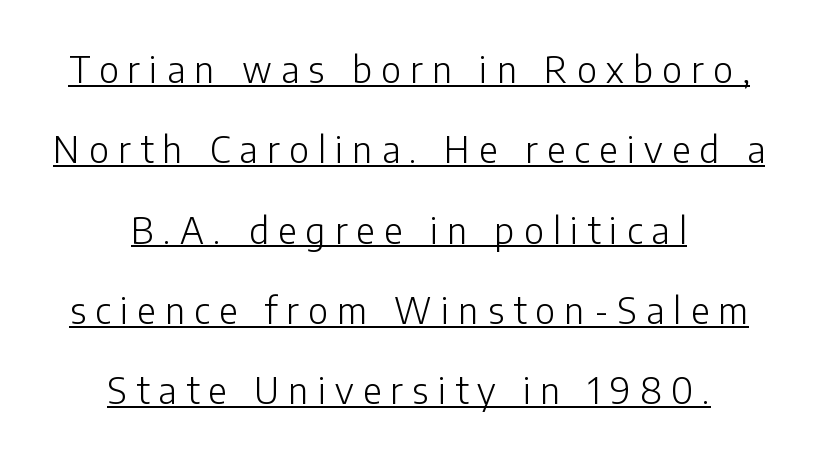
What's the leading like? Stretched, with rows far apart. The face used here is proportionally spaced, like ordinary book or web type. Rendered with straight, roman letterforms. Unlike a traditional serif, this face leaves its strokes unadorned. This rendering widens character spacing well past its baseline value.
